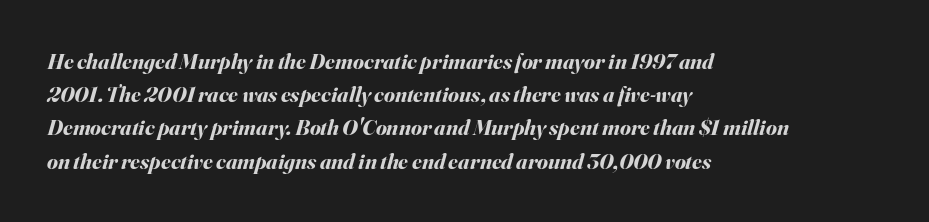
Each glyph is drawn with heavy, bold strokes. Vertically, the passage feels balanced, rows spaced as you'd expect. Does the copy run flush right? No — it runs flush left. Check under the words: just untouched page.
